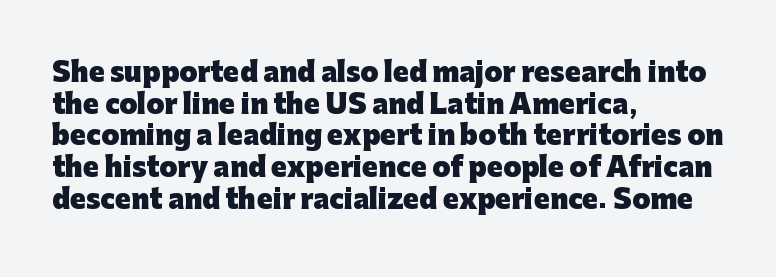
{"italic": "no", "bold": "yes", "underline": "no", "align": "left", "line_spacing_ratio": 1.22, "letter_spacing": "normal", "letter_spacing_em": 0.0, "glyph_px": 26}
